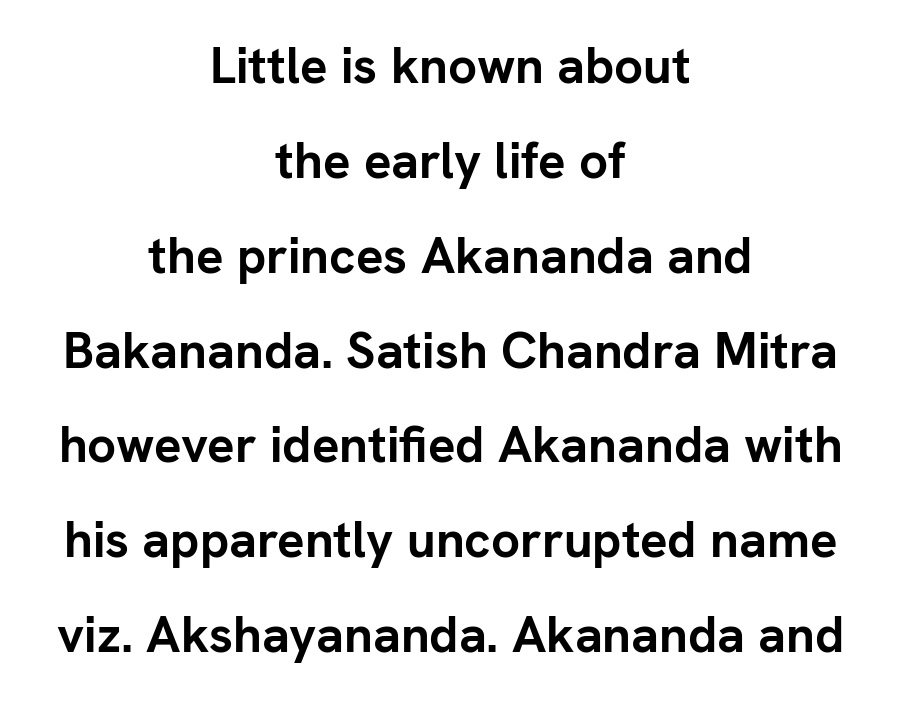
The image shows 51 px semibold sans-serif type, upright; set centered, line spacing 1.86x, normal letter spacing, not underlined; low stroke contrast and a medium x-height.
